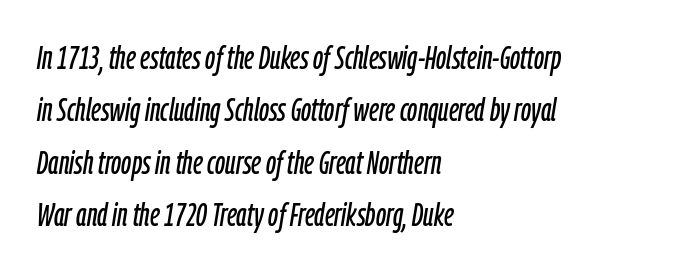
{"italic": "yes", "lean": "right", "slant_degrees": 9, "width": "condensed", "stroke_contrast": "low", "x_height": "medium", "monospaced": "no", "underline": "no", "align": "left", "line_spacing": "normal", "line_spacing_ratio": 1.59, "letter_spacing": "normal", "letter_spacing_em": 0.0, "glyph_px": 33}
